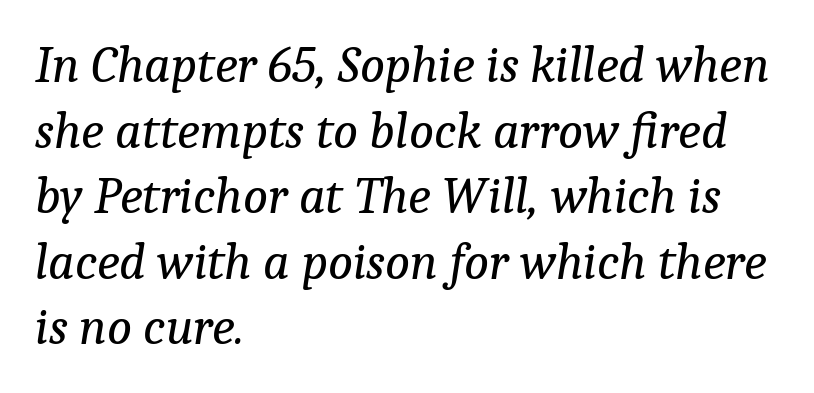
{"serif": "yes", "italic": "yes", "lean": "right", "slant_degrees": 9, "bold": "no", "weight": "regular", "width": "normal", "stroke_contrast": "low", "x_height": "medium", "monospaced": "no", "underline": "no", "align": "left", "line_spacing": "normal", "line_spacing_ratio": 1.26, "letter_spacing": "normal", "letter_spacing_em": 0.0, "glyph_px": 52}
